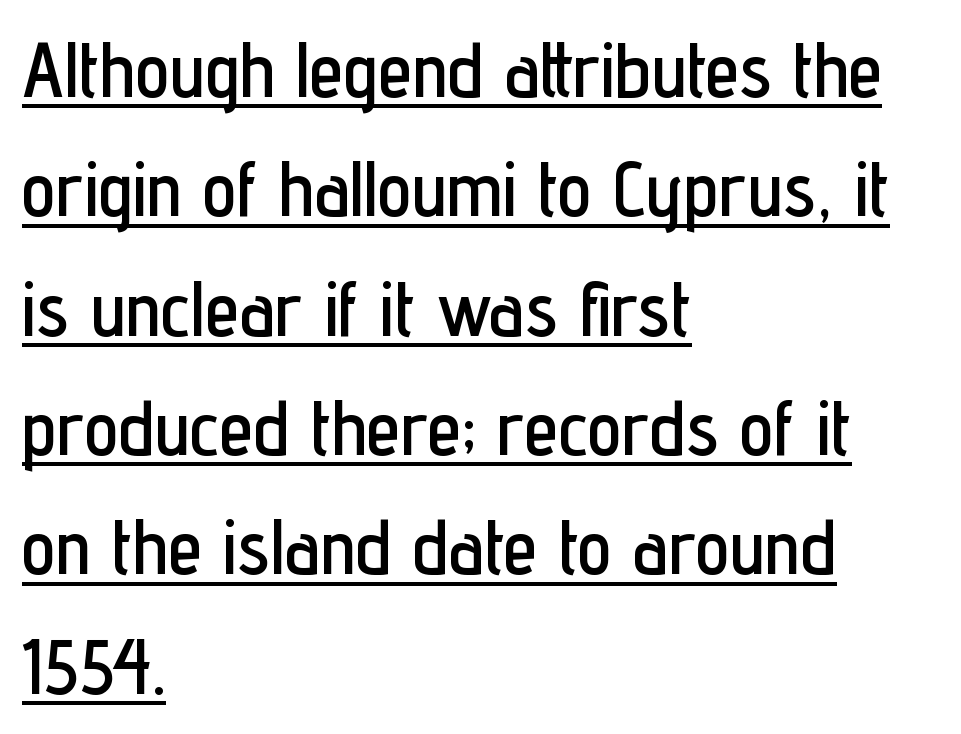
A baseline rule has been typeset under these characters. The horizontal fit of the characters is conventional and even. Horizontal bands of white between lines are of average thickness. In CSS terms this would be text-align: left.
